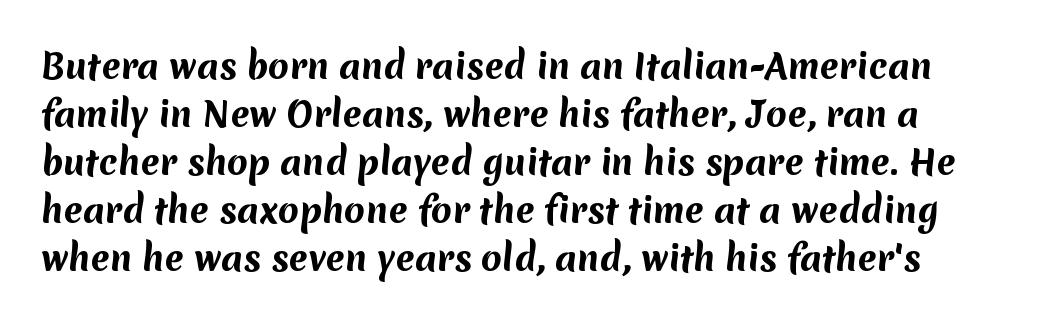
The image shows 34 px bold sans-serif type; set normal line spacing (1.41x), normal letter spacing, not underlined; medium stroke contrast and a medium x-height.
